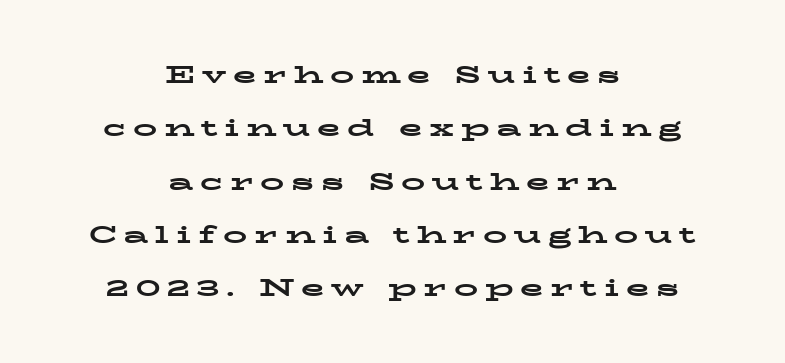
Q: Is the text bold? A: Yes.
Q: Is the text italic (slanted)? A: No, it is upright.
Q: Is the text underlined? A: No.
Q: How is the paragraph aligned? A: Centered.
Q: Is the spacing between letters normal or unusually wide? A: Unusually wide.
Q: Is the spacing between lines tight, normal or loose? A: Loose.
